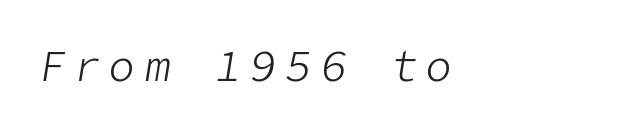
How are the letters spaced? Widely, with obvious added tracking. Every character sits at an angle, as italics do. Counters stay open thanks to moderate or lighter strokes. Has an underline been added? It has not.
